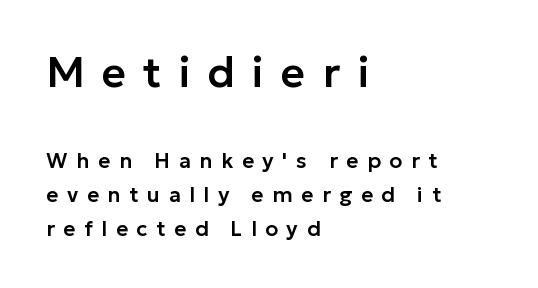
Q: Is the text italic (slanted)? A: No, it is upright.
Q: Is the typeface a serif or a sans-serif typeface? A: Sans-serif.
Q: Is the text underlined? A: No.
Q: How is the paragraph aligned? A: Left-aligned.
Q: Is the spacing between letters normal or unusually wide? A: Unusually wide.
Q: Is the spacing between lines tight, normal or loose? A: Normal.
Q: Which block of text is set in a larger size, the first (top) or the second (bottom)? A: The first (top) one.
Q: Width (condensed, normal, or wide)? A: Normal.
Q: Stroke contrast? A: Low.
Q: x-height? A: Medium.
Q: Monospaced? A: No.
